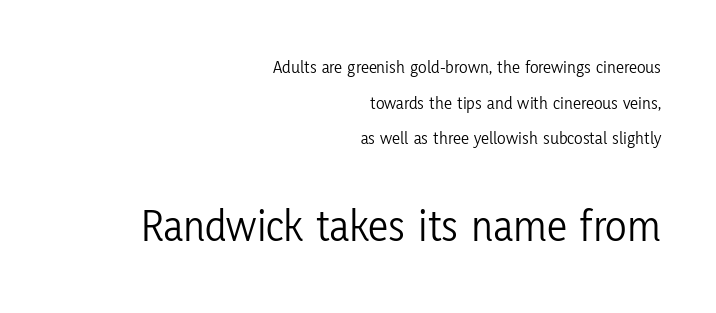
The image shows 45 px light, condensed sans-serif type, upright; set right-aligned, loose line spacing (1.98x), normal letter spacing, not underlined; the second (bottom) block is 2.5x larger; low stroke contrast and a medium x-height.
